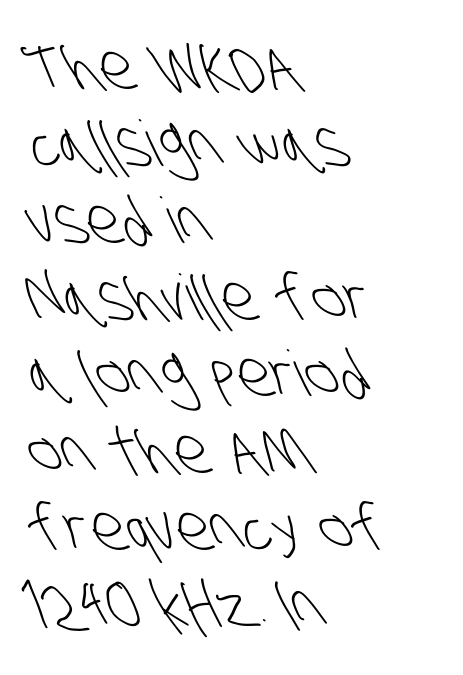
The image shows 63 px light, condensed sans-serif type; set left-aligned, line spacing 1.22x, normal letter spacing, not underlined; low stroke contrast and a large x-height.
